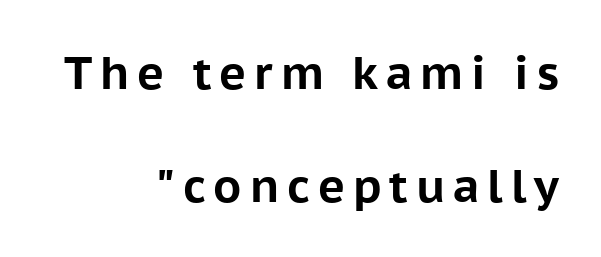
This rendering features lettering with no underline. The letters advance in unequal steps, a hallmark of proportional type. Vertically, the passage feels expansive, rows floating well apart. Type style note: lacks serifs. Alignment: flush right.
